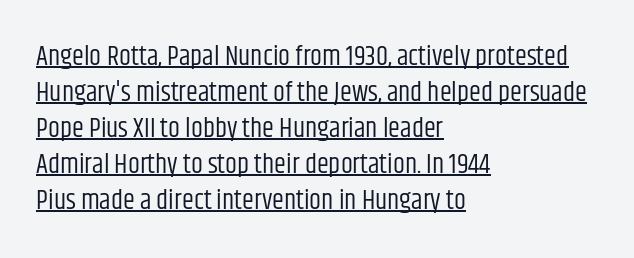
Does extra space separate the letters? No, they use regular spacing. Ordinary non-slanted type is in use. Where is the straight margin? On the left. What's the leading like? Ordinary, nothing unusual. Heft: none added — not bold.
